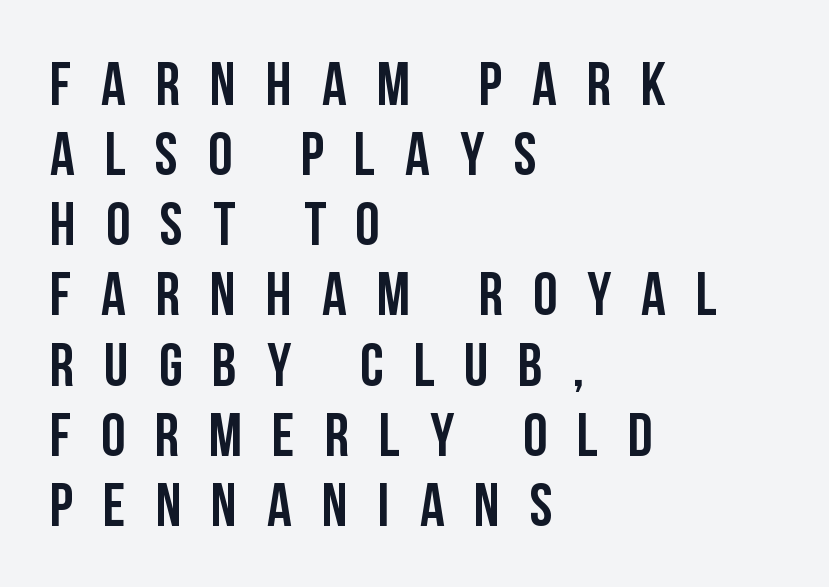
The image shows 61 px semibold, condensed sans-serif type, upright; set left-aligned, tight line spacing (1.15x), unusually wide letter spacing (+0.49 em), not underlined; low stroke contrast and a large x-height.
